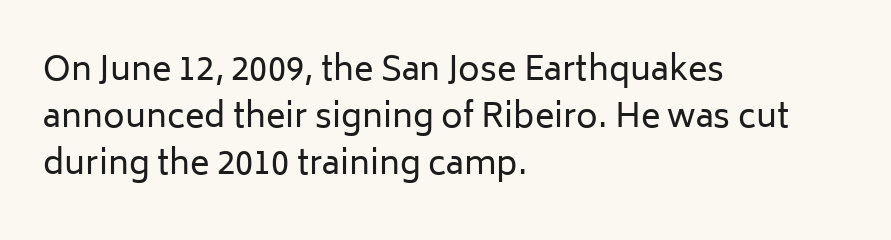
Q: Is the text bold? A: No.
Q: Is the text italic (slanted)? A: No, it is upright.
Q: Is the typeface a serif or a sans-serif typeface? A: Sans-serif.
Q: Is the text underlined? A: No.
Q: How is the paragraph aligned? A: Left-aligned.
Q: Is the spacing between letters normal or unusually wide? A: Normal.
Q: Is the spacing between lines tight, normal or loose? A: Normal.
Q: Width (condensed, normal, or wide)? A: Normal.
Q: Stroke contrast? A: Low.
Q: x-height? A: Medium.
Q: Monospaced? A: No.
